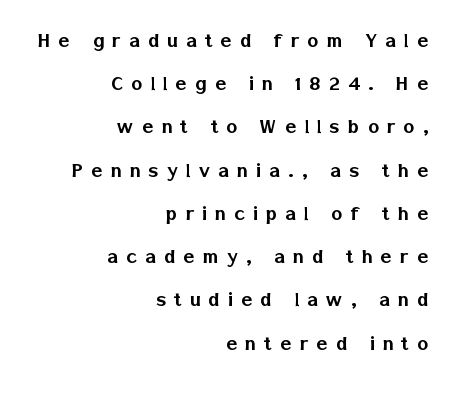
Q: Is the text italic (slanted)? A: No, it is upright.
Q: Is the text underlined? A: No.
Q: How is the paragraph aligned? A: Right-aligned.
Q: Is the spacing between letters normal or unusually wide? A: Unusually wide.
